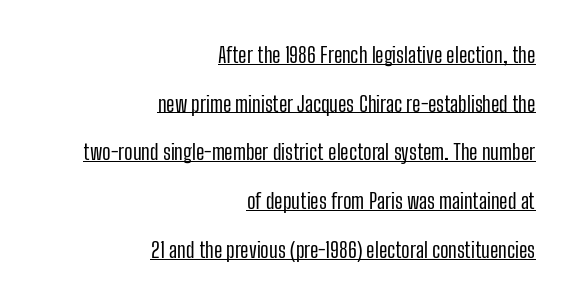
Q: Is the text bold? A: No.
Q: Is the text italic (slanted)? A: No, it is upright.
Q: Is the text underlined? A: Yes.
Q: How is the paragraph aligned? A: Right-aligned.
Q: Is the spacing between letters normal or unusually wide? A: Normal.
Q: Is the spacing between lines tight, normal or loose? A: Loose.
